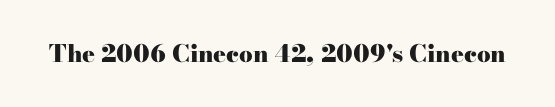
{"italic": "no", "bold": "yes", "underline": "no", "letter_spacing": "normal", "letter_spacing_em": 0.0, "glyph_px": 24}
